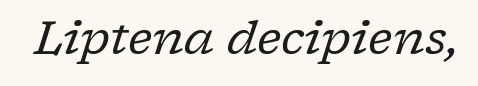
Q: Is the text bold? A: No.
Q: Is the text italic (slanted)? A: Yes, it leans right by about 17 degrees.
Q: Is the typeface a serif or a sans-serif typeface? A: Serif.
Q: Is the text underlined? A: No.
Q: Is the spacing between letters normal or unusually wide? A: Normal.
Q: Width (condensed, normal, or wide)? A: Normal.
Q: Stroke contrast? A: Low.
Q: x-height? A: Medium.
Q: Monospaced? A: No.
